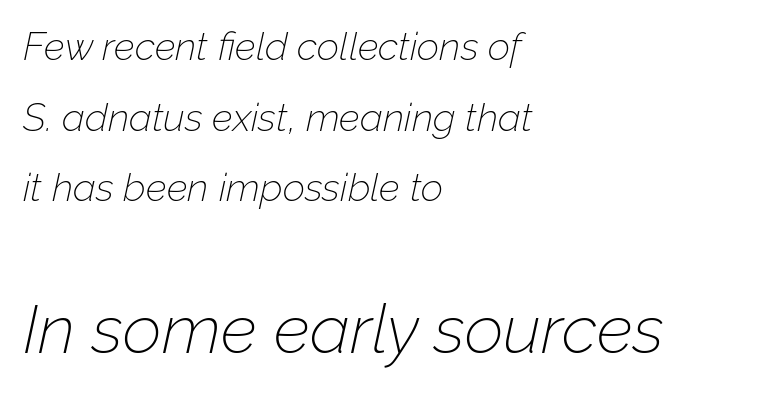
Q: Is the text bold? A: No.
Q: Is the text italic (slanted)? A: Yes, it leans right by about 12 degrees.
Q: Is the text underlined? A: No.
Q: How is the paragraph aligned? A: Left-aligned.
Q: Is the spacing between letters normal or unusually wide? A: Normal.
Q: Which block of text is set in a larger size, the first (top) or the second (bottom)? A: The second (bottom) one.
Q: Width (condensed, normal, or wide)? A: Normal.
Q: Stroke contrast? A: Low.
Q: x-height? A: Medium.
Q: Monospaced? A: No.
